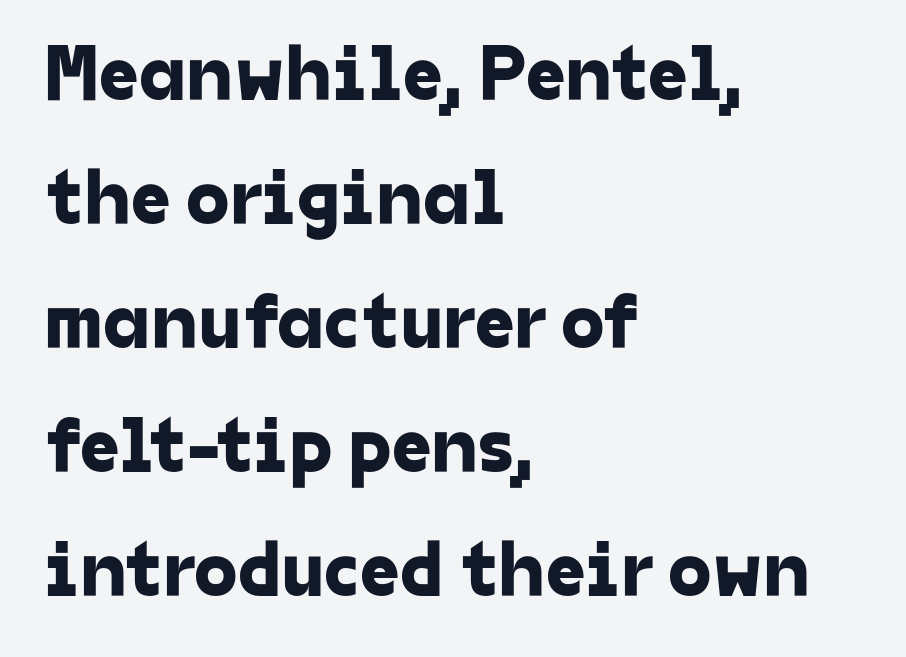
The image shows 79 px sans-serif type; set left-aligned, normal line spacing (1.57x), normal letter spacing, not underlined; low stroke contrast and a medium x-height.
